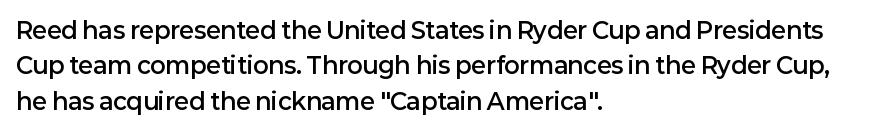
{"italic": "no", "bold": "semi", "underline": "no", "align": "left", "line_spacing": "normal", "line_spacing_ratio": 1.54, "letter_spacing": "normal", "letter_spacing_em": 0.0, "glyph_px": 23}
